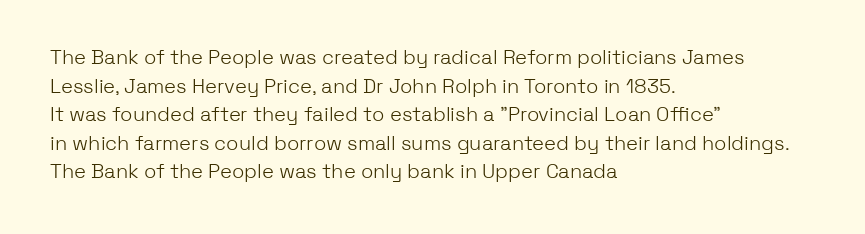
The image shows 20 px text type, upright; set left-aligned, normal line spacing (1.43x), normal letter spacing, not underlined.
